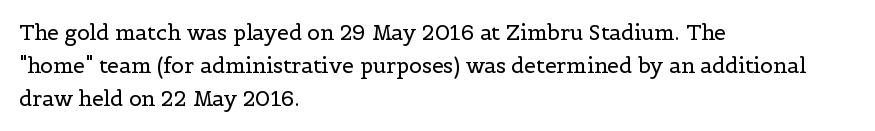
Q: Is the text bold? A: No.
Q: Is the text italic (slanted)? A: No, it is upright.
Q: Is the text underlined? A: No.
Q: How is the paragraph aligned? A: Left-aligned.
Q: Is the spacing between letters normal or unusually wide? A: Normal.
Q: Is the spacing between lines tight, normal or loose? A: Normal.
